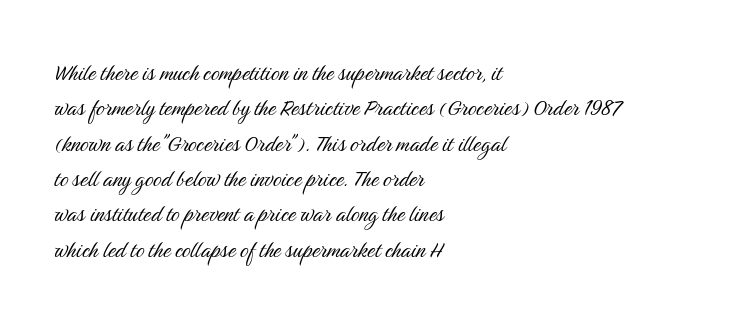
The image shows 27 px text type; set left-aligned, normal line spacing (1.31x), normal letter spacing, not underlined.
